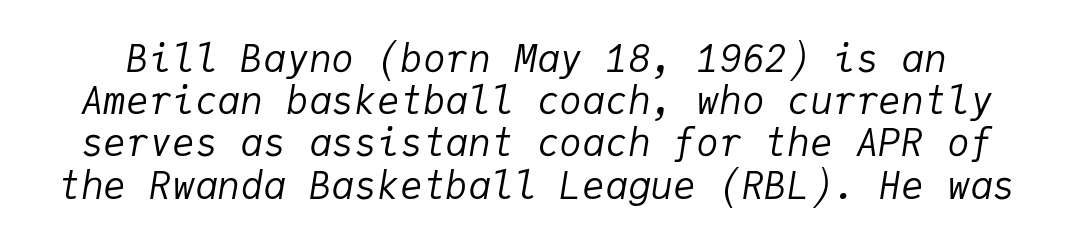
The image shows 38 px regular-weight type, italic (leaning right), monospaced; set tight line spacing (1.11x), normal letter spacing, not underlined; low stroke contrast and a medium x-height.
